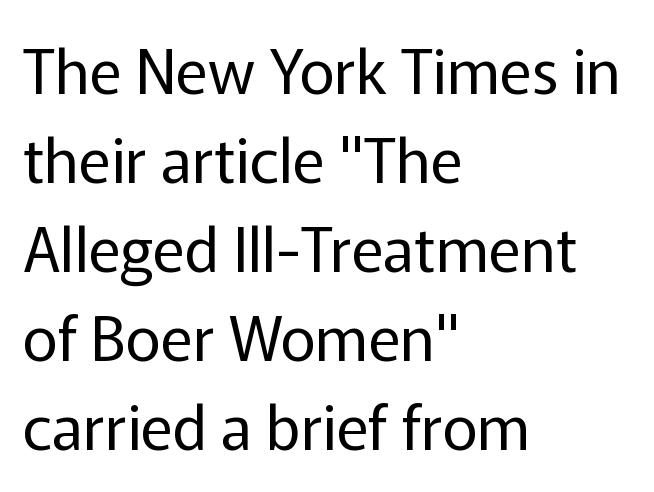
Q: Is the text bold? A: No.
Q: Is the text italic (slanted)? A: No, it is upright.
Q: Is the typeface a serif or a sans-serif typeface? A: Sans-serif.
Q: Is the text underlined? A: No.
Q: How is the paragraph aligned? A: Left-aligned.
Q: Is the spacing between letters normal or unusually wide? A: Normal.
Q: Is the spacing between lines tight, normal or loose? A: Normal.
Q: Width (condensed, normal, or wide)? A: Normal.
Q: Stroke contrast? A: Low.
Q: x-height? A: Medium.
Q: Monospaced? A: No.
